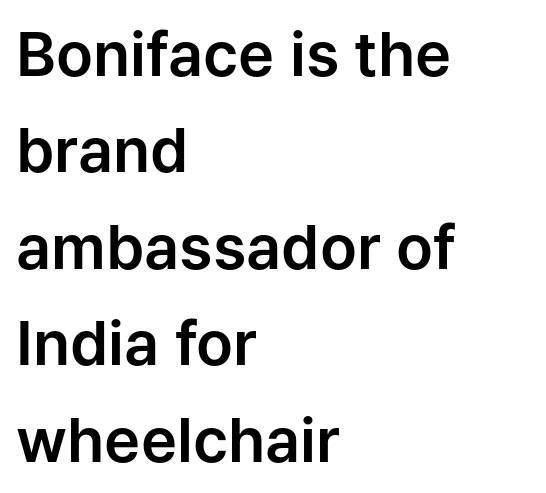
If you drew a line through each stem, it would be perfectly vertical. Line spacing here is normal. Default kerning and tracking; the words read as compact shapes. The face used here is proportionally spaced, like ordinary book or web type. You can tell from the bare stems that sans-serif type was used.
